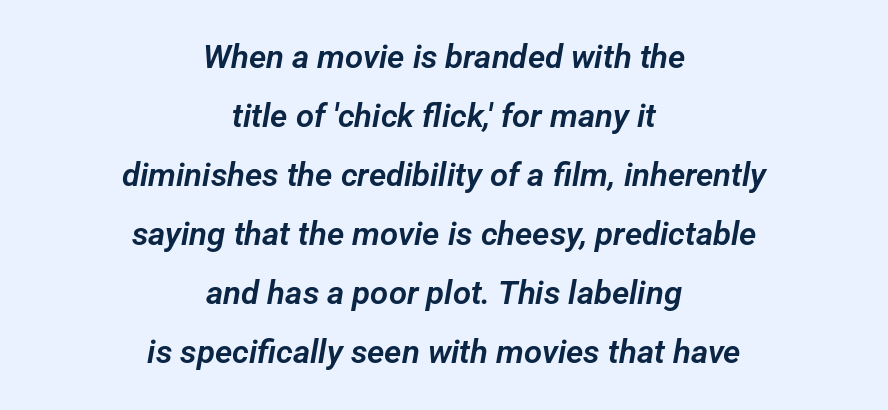
The image shows 33 px sans-serif type; set centered, line spacing 1.79x, normal letter spacing, not underlined; low stroke contrast and a medium x-height.
